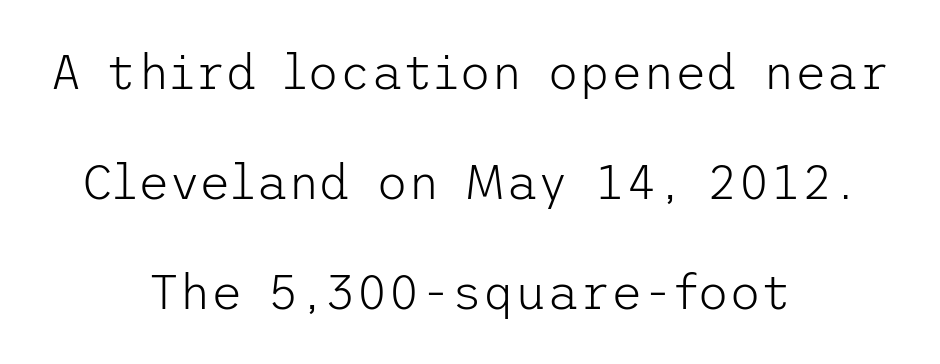
Q: Is the text bold? A: No.
Q: Is the text italic (slanted)? A: No, it is upright.
Q: Is the typeface a serif or a sans-serif typeface? A: Sans-serif.
Q: Is the text underlined? A: No.
Q: How is the paragraph aligned? A: Centered.
Q: Is the spacing between letters normal or unusually wide? A: Normal.
Q: Is the spacing between lines tight, normal or loose? A: Loose.
Q: Width (condensed, normal, or wide)? A: Normal.
Q: Stroke contrast? A: Low.
Q: x-height? A: Medium.
